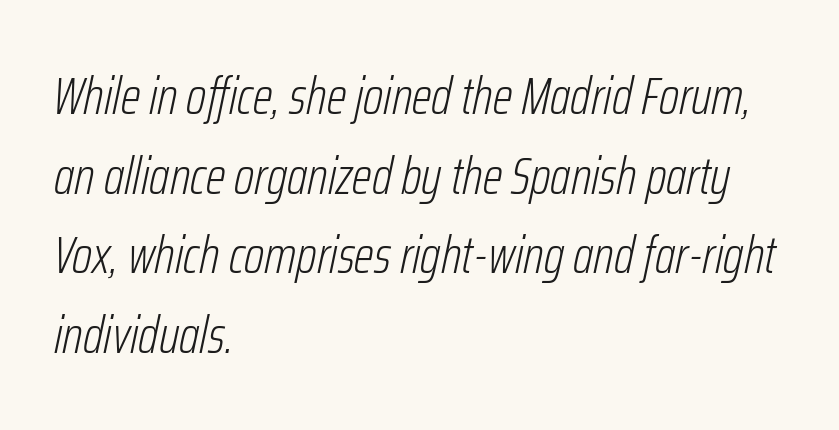
The image shows 52 px light, condensed type, italic (leaning right); set left-aligned, normal line spacing (1.53x), normal letter spacing, not underlined; low stroke contrast and a medium x-height.
